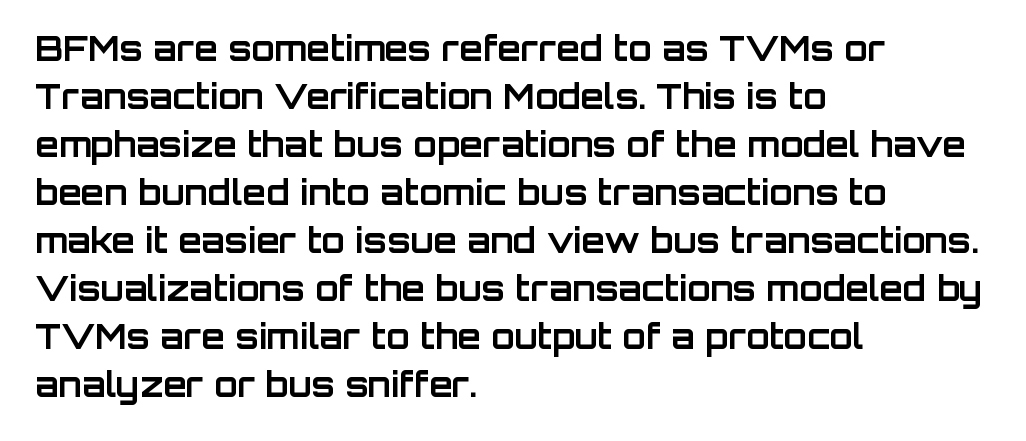
Look at the stroke-to-counter ratio: heavy, a bold. Note the varied advance widths — an 'i' is clearly narrower than an 'm'. Posture: straight, roman, zero tilt. Teacher's note: observe the even left margin — that is flush-left alignment.
